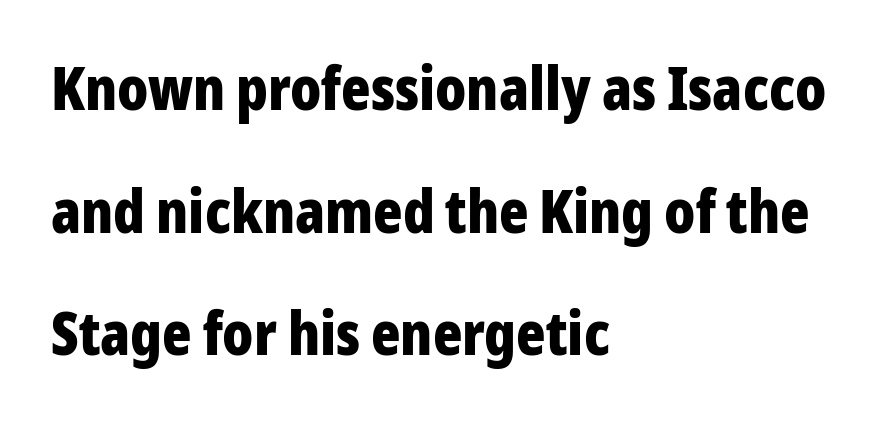
Q: Is the text bold? A: Yes.
Q: Is the text italic (slanted)? A: No, it is upright.
Q: Is the typeface a serif or a sans-serif typeface? A: Sans-serif.
Q: Is the text underlined? A: No.
Q: How is the paragraph aligned? A: Left-aligned.
Q: Is the spacing between letters normal or unusually wide? A: Normal.
Q: Is the spacing between lines tight, normal or loose? A: Loose.
Q: Width (condensed, normal, or wide)? A: Condensed.
Q: Stroke contrast? A: Low.
Q: x-height? A: Medium.
Q: Monospaced? A: No.
